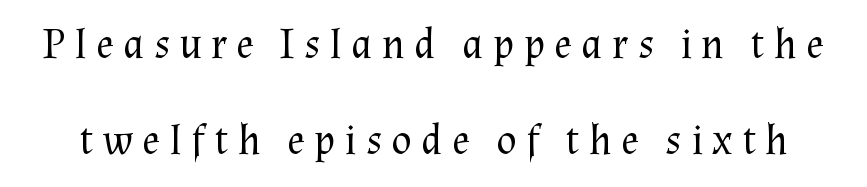
{"italic": "no", "bold": "no", "weight": "regular", "width": "normal", "stroke_contrast": "medium", "x_height": "medium", "monospaced": "no", "underline": "no", "line_spacing": "loose", "line_spacing_ratio": 2.28, "letter_spacing": "wide", "letter_spacing_em": 0.22, "glyph_px": 42}
